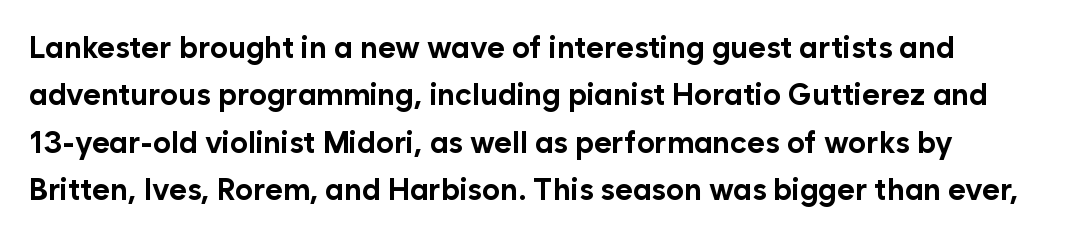
Q: Is the text bold? A: Yes.
Q: Is the text italic (slanted)? A: No, it is upright.
Q: Is the typeface a serif or a sans-serif typeface? A: Sans-serif.
Q: Is the text underlined? A: No.
Q: How is the paragraph aligned? A: Left-aligned.
Q: Is the spacing between letters normal or unusually wide? A: Normal.
Q: Is the spacing between lines tight, normal or loose? A: Normal.
Q: Width (condensed, normal, or wide)? A: Normal.
Q: Stroke contrast? A: Low.
Q: x-height? A: Medium.
Q: Monospaced? A: No.
